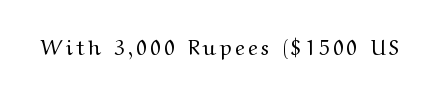
{"italic": "no", "bold": "no", "underline": "no", "glyph_px": 21}
